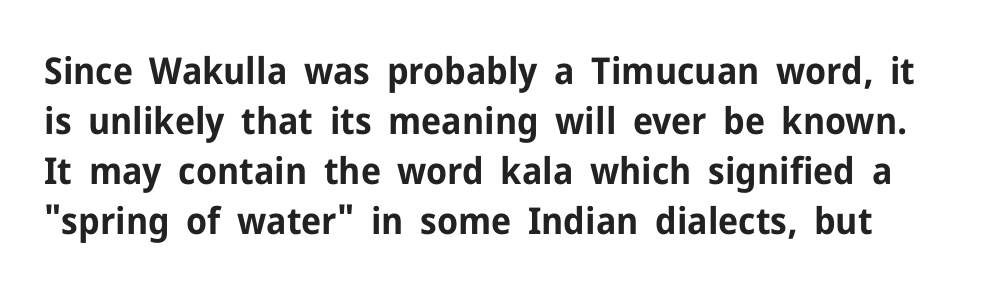
Q: Is the text bold? A: Yes.
Q: Is the text italic (slanted)? A: No, it is upright.
Q: Is the typeface a serif or a sans-serif typeface? A: Sans-serif.
Q: Is the text underlined? A: No.
Q: Is the spacing between letters normal or unusually wide? A: Normal.
Q: Is the spacing between lines tight, normal or loose? A: Normal.
Q: Width (condensed, normal, or wide)? A: Normal.
Q: Stroke contrast? A: Low.
Q: x-height? A: Medium.
Q: Monospaced? A: No.
